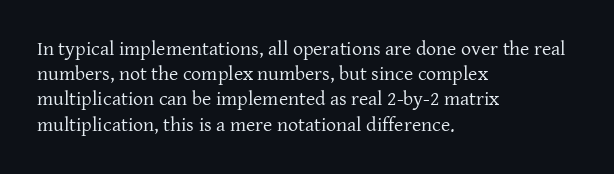
{"italic": "no", "bold": "no", "underline": "no", "align": "left", "line_spacing": "normal", "line_spacing_ratio": 1.26, "letter_spacing": "normal", "letter_spacing_em": 0.0, "glyph_px": 20}
